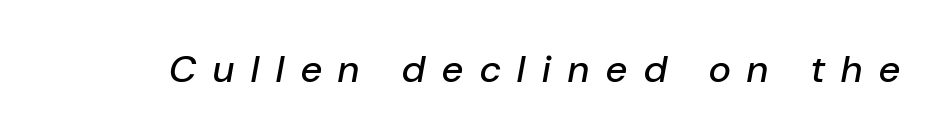
The image shows 38 px text type, italic (leaning right); set unusually wide letter spacing (+0.45 em), not underlined; low stroke contrast and a medium x-height.
